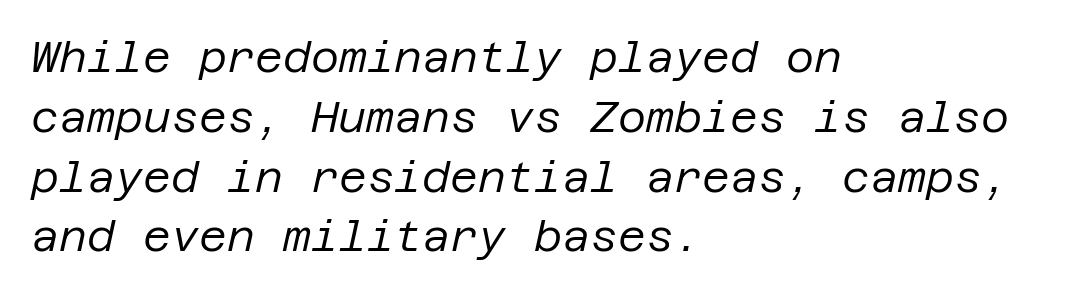
The image shows 43 px regular-weight type, italic (leaning right); set left-aligned, normal line spacing (1.39x), normal letter spacing, not underlined; low stroke contrast and a large x-height.
